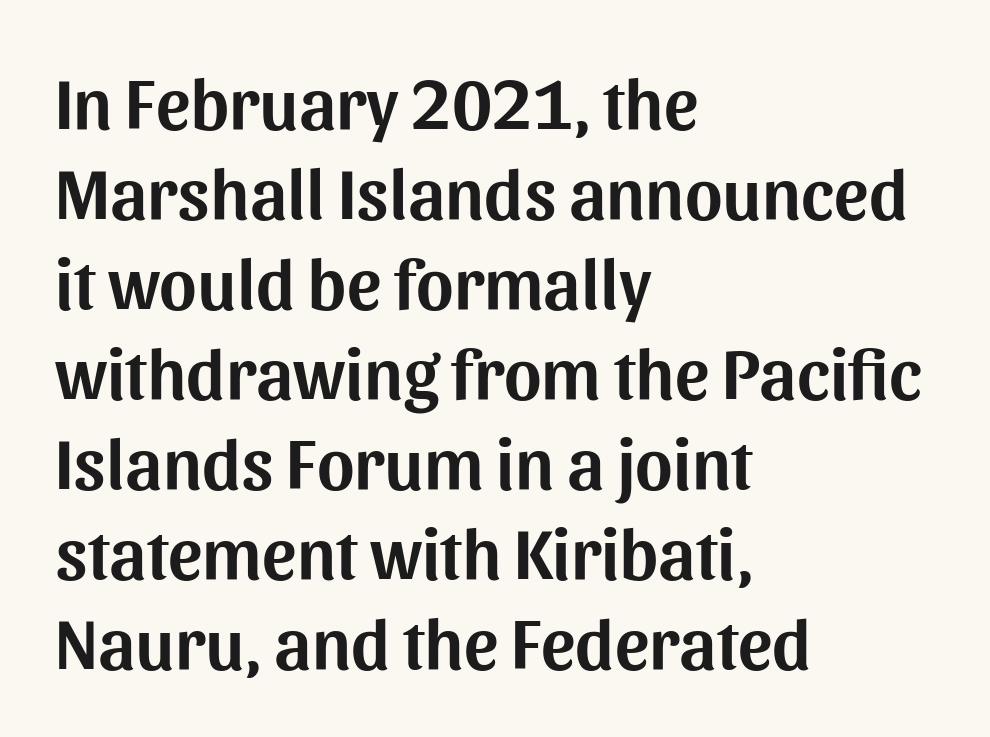
Q: Is the text italic (slanted)? A: No, it is upright.
Q: Is the typeface a serif or a sans-serif typeface? A: Sans-serif.
Q: Is the text underlined? A: No.
Q: How is the paragraph aligned? A: Left-aligned.
Q: Is the spacing between letters normal or unusually wide? A: Normal.
Q: Is the spacing between lines tight, normal or loose? A: Normal.
Q: Width (condensed, normal, or wide)? A: Normal.
Q: Stroke contrast? A: Medium.
Q: x-height? A: Medium.
Q: Monospaced? A: No.
